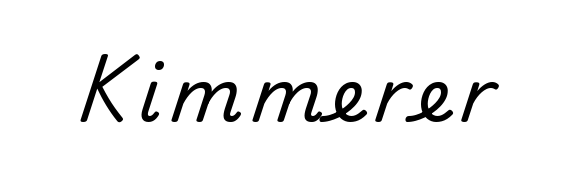
Look at the bottom of the vertical strokes: they stop flat, with no serifs. The letters advance in unequal steps, a hallmark of proportional type. A bare baseline throughout the passage.
